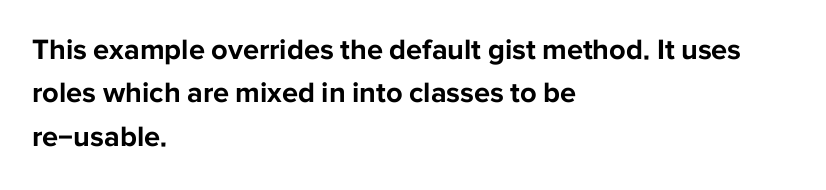
{"serif": "no", "italic": "no", "bold": "yes", "weight": "bold", "width": "normal", "stroke_contrast": "low", "x_height": "medium", "monospaced": "no", "underline": "no", "align": "left", "line_spacing": "normal", "line_spacing_ratio": 1.5, "letter_spacing": "normal", "letter_spacing_em": 0.0, "glyph_px": 29}
